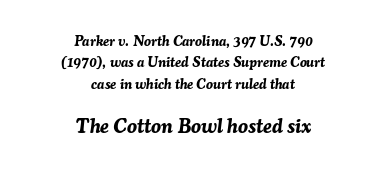
The rendering applies a slant to the glyphs. How are the letters spaced? Ordinarily, with no added tracking. Caption: upper text group reduced, lower text group enlarged. Check under the words: just untouched page. Vertically, the passage feels balanced, rows spaced as you'd expect.
